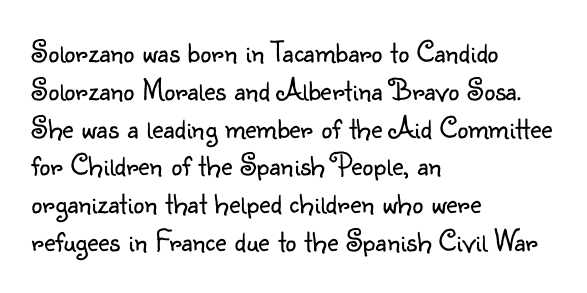
The image shows 31 px light sans-serif type, upright; set left-aligned, line spacing 1.22x, normal letter spacing, not underlined; low stroke contrast and a small x-height.
